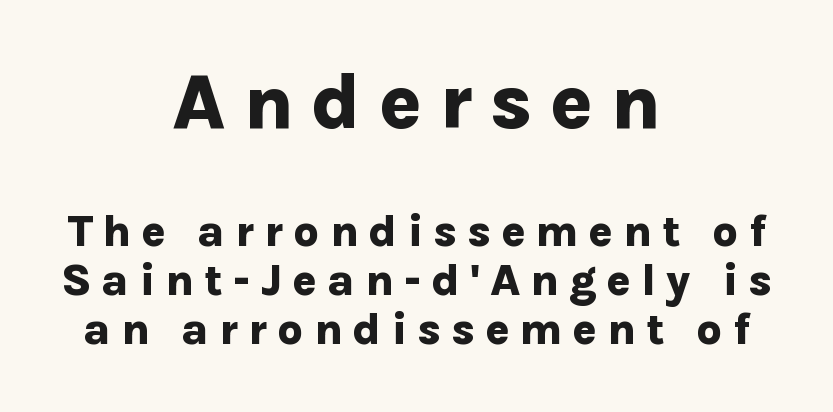
What's the leading like? Squeezed, with rows nearly overlapping. Regarding serifs, this sample does without them. What stands out about the letter spacing? Its width — letters are far apart. Ordinary non-slanted type is in use. Look at the glyph heights: the upper group is clearly the bigger setting. Rule under the text: the space is simply empty.
